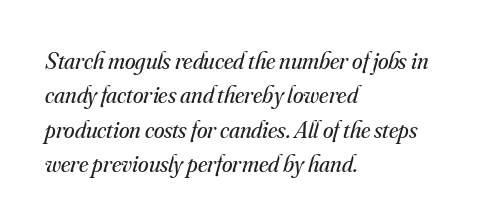
Is the letter spacing exaggerated? No — it looks like the ordinary default. It's the slanting kind of type. The compositor pushed each line to the left boundary. Normally led — the rows are evenly, conventionally spaced.
